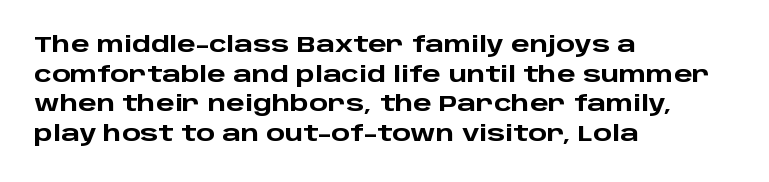
The image shows 22 px bold type, upright; set left-aligned, normal line spacing (1.35x), normal letter spacing, not underlined.
